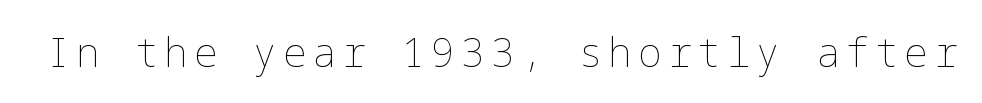
{"italic": "no", "bold": "no", "weight": "thin", "width": "normal", "stroke_contrast": "low", "x_height": "medium", "underline": "no", "glyph_px": 40}
